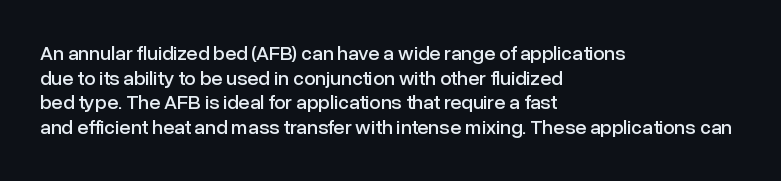
The image shows 20 px text type, upright; set left-aligned, line spacing 1.23x, normal letter spacing, not underlined.
